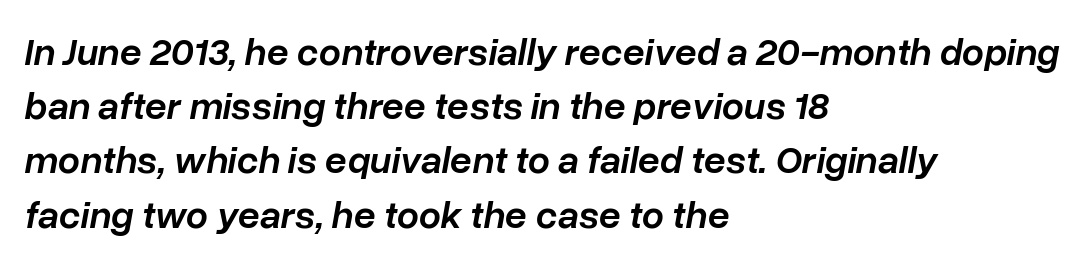
Q: Is the text bold? A: Semi-bold.
Q: Is the text italic (slanted)? A: Yes, it leans right by about 10 degrees.
Q: Is the text underlined? A: No.
Q: How is the paragraph aligned? A: Left-aligned.
Q: Is the spacing between letters normal or unusually wide? A: Normal.
Q: Is the spacing between lines tight, normal or loose? A: Normal.
Q: Width (condensed, normal, or wide)? A: Normal.
Q: Stroke contrast? A: Low.
Q: x-height? A: Medium.
Q: Monospaced? A: No.
